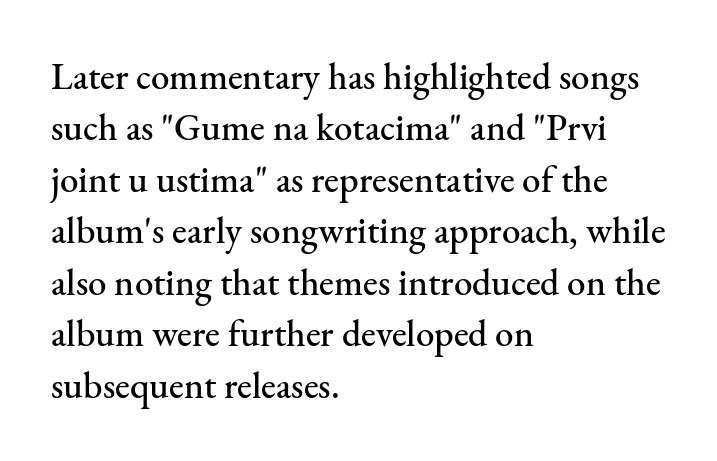
Each letter keeps its own natural width here, so spacing adapts to shape. Are there feet on the stems? There are — it's a serif. Here the glyphs are tracked normally, forming tight word shapes. The lines in this sample share a left origin and differ only in where they stop. A clean baseline with only descenders dipping below it.
